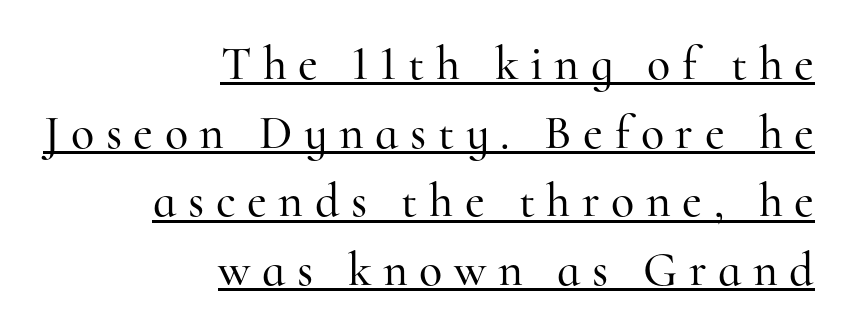
Q: Is the text italic (slanted)? A: No, it is upright.
Q: Is the typeface a serif or a sans-serif typeface? A: Serif.
Q: Is the text underlined? A: Yes.
Q: How is the paragraph aligned? A: Right-aligned.
Q: Is the spacing between letters normal or unusually wide? A: Unusually wide.
Q: Is the spacing between lines tight, normal or loose? A: Normal.
Q: Width (condensed, normal, or wide)? A: Normal.
Q: Stroke contrast? A: High.
Q: x-height? A: Small.
Q: Monospaced? A: No.
